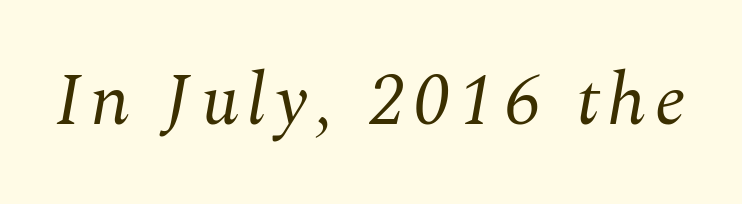
The image shows 73 px regular-weight serif type, italic (leaning right); set not underlined; medium stroke contrast and a medium x-height.
